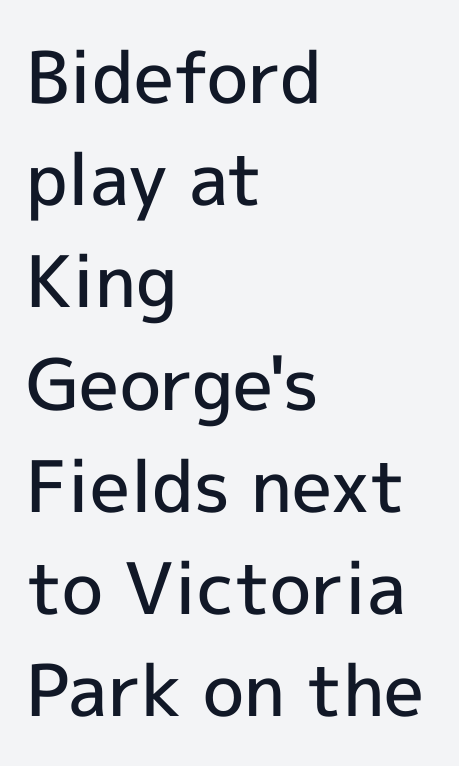
{"serif": "no", "italic": "no", "bold": "semi", "weight": "semibold", "width": "normal", "x_height": "medium", "monospaced": "no", "underline": "no", "align": "left", "line_spacing": "normal", "line_spacing_ratio": 1.44, "letter_spacing": "normal", "letter_spacing_em": 0.0, "glyph_px": 71}
